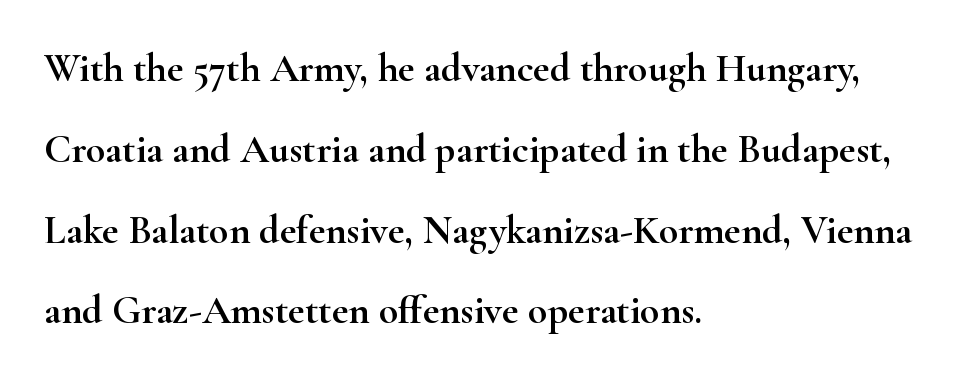
Leftover space on each line is placed entirely after the last word. Baseline-to-baseline distance is far greater than the letter height. Italic? Not at all — the glyphs are vertical. Spacing between characters is what you'd get straight out of the box.
